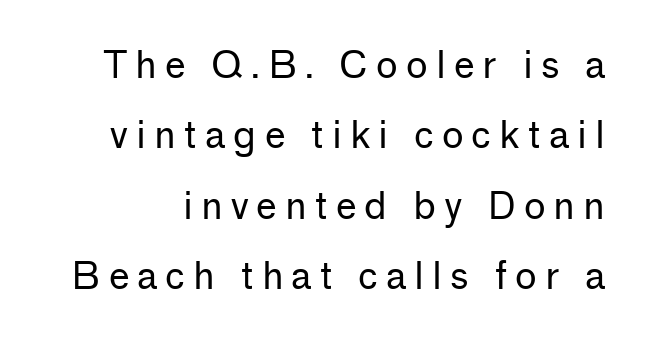
Q: Is the text bold? A: No.
Q: Is the text italic (slanted)? A: No, it is upright.
Q: Is the typeface a serif or a sans-serif typeface? A: Sans-serif.
Q: Is the text underlined? A: No.
Q: Is the spacing between letters normal or unusually wide? A: Unusually wide.
Q: Is the spacing between lines tight, normal or loose? A: Loose.
Q: Width (condensed, normal, or wide)? A: Normal.
Q: Stroke contrast? A: Low.
Q: x-height? A: Medium.
Q: Monospaced? A: No.
